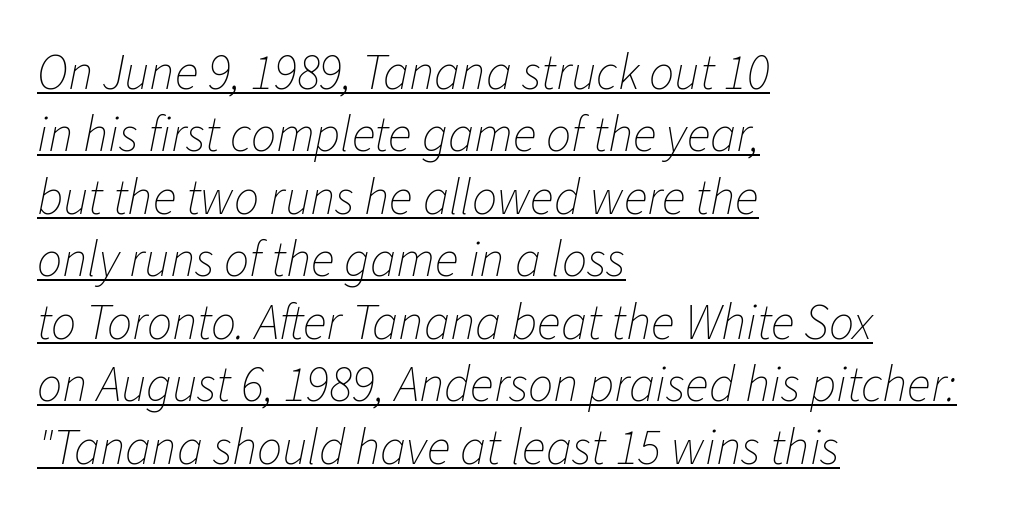
{"italic": "yes", "lean": "right", "slant_degrees": 11, "bold": "no", "weight": "thin", "width": "normal", "stroke_contrast": "low", "x_height": "medium", "monospaced": "no", "underline": "yes", "align": "left", "line_spacing": "normal", "line_spacing_ratio": 1.25, "letter_spacing": "normal", "letter_spacing_em": 0.0, "glyph_px": 50}
